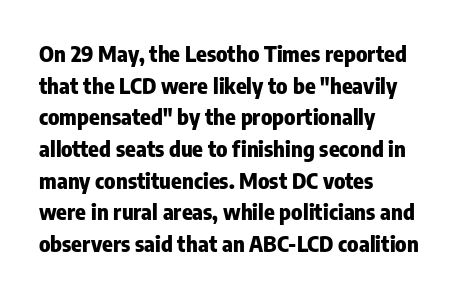
Beneath every word, the page is bare. Successive baselines arrive at the customary interval. It's the straight-up-and-down kind of type. Which margin do the lines hug? The left one — the right edge is uneven. Thick stems and heavy bowls — unmistakably bold.
